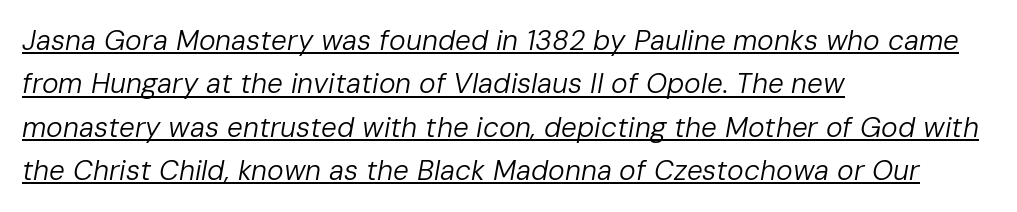
Q: Is the text bold? A: No.
Q: Is the text italic (slanted)? A: Yes, it leans right by about 10 degrees.
Q: Is the text underlined? A: Yes.
Q: How is the paragraph aligned? A: Left-aligned.
Q: Is the spacing between letters normal or unusually wide? A: Normal.
Q: Is the spacing between lines tight, normal or loose? A: Normal.
Q: Width (condensed, normal, or wide)? A: Normal.
Q: Stroke contrast? A: Low.
Q: x-height? A: Medium.
Q: Monospaced? A: No.
